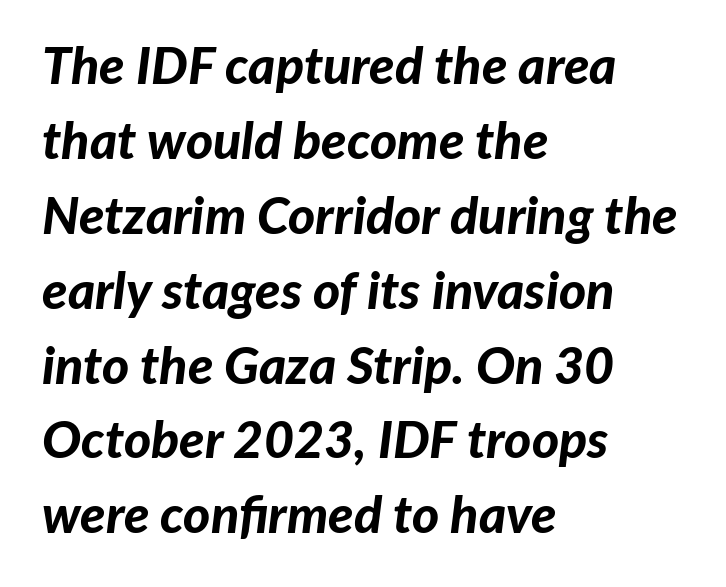
Q: Is the text bold? A: Yes.
Q: Is the text italic (slanted)? A: Yes, it leans right by about 7 degrees.
Q: Is the text underlined? A: No.
Q: How is the paragraph aligned? A: Left-aligned.
Q: Is the spacing between letters normal or unusually wide? A: Normal.
Q: Is the spacing between lines tight, normal or loose? A: Normal.
Q: Width (condensed, normal, or wide)? A: Normal.
Q: Stroke contrast? A: Low.
Q: x-height? A: Medium.
Q: Monospaced? A: No.
